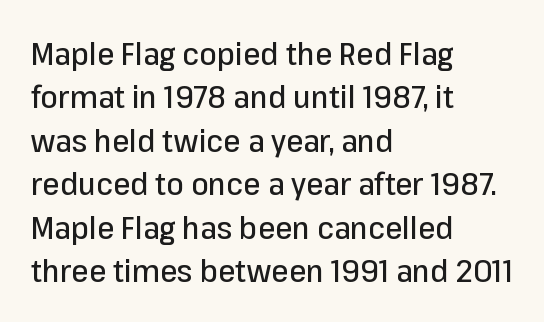
The image shows 31 px sans-serif type, upright; set left-aligned, normal line spacing (1.4x), normal letter spacing, not underlined; low stroke contrast and a medium x-height.
